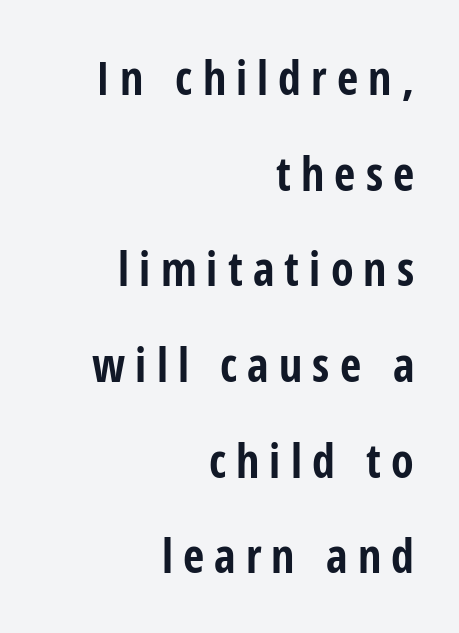
The letters stand straight up with perfectly vertical stems. Chunky letters — that's bold for sure. This rendering features lettering with no underline. Vertical spacing — loose. Visually the block forms a straight wall on the right and a jagged coastline on the left. What stands out about the letter spacing? Its width — letters are far apart.
